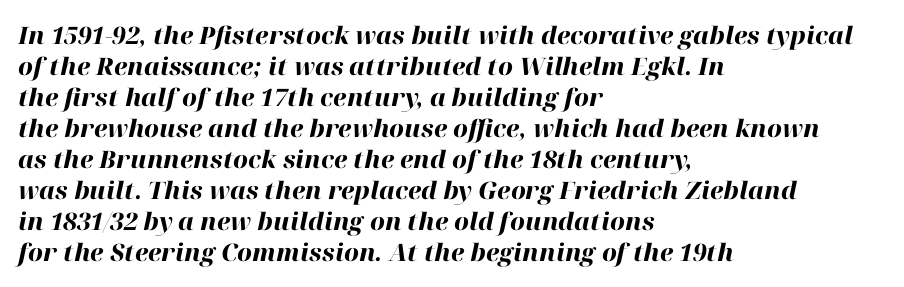
The image shows 24 px bold type, italic (leaning right); set left-aligned, normal line spacing (1.29x), normal letter spacing, not underlined.
